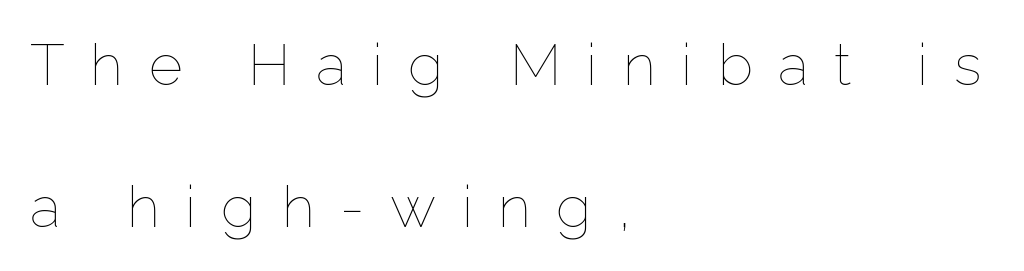
The image shows 58 px thin type, upright; set left-aligned, loose line spacing (2.44x), unusually wide letter spacing (+0.44 em), not underlined; low stroke contrast and a medium x-height.
